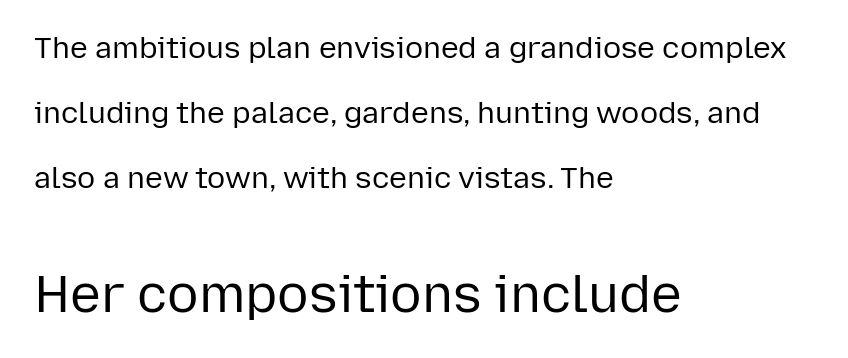
{"serif": "no", "italic": "no", "bold": "no", "weight": "regular", "width": "normal", "stroke_contrast": "low", "x_height": "medium", "monospaced": "no", "underline": "no", "align": "left", "line_spacing": "loose", "line_spacing_ratio": 2.17, "letter_spacing": "normal", "letter_spacing_em": 0.0, "larger_block": "second", "size_ratio": 1.73, "glyph_px": 52}
